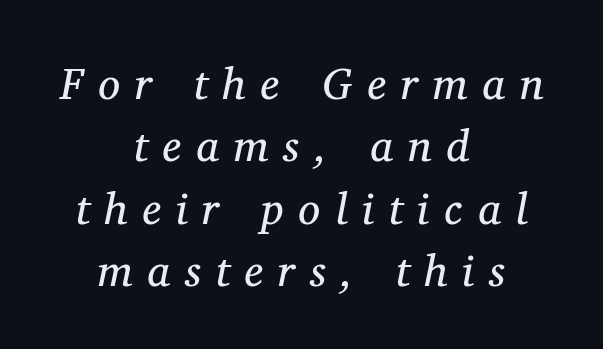
Q: Is the text bold? A: No.
Q: Is the text italic (slanted)? A: Yes, it leans right by about 11 degrees.
Q: Is the typeface a serif or a sans-serif typeface? A: Serif.
Q: Is the text underlined? A: No.
Q: How is the paragraph aligned? A: Centered.
Q: Is the spacing between letters normal or unusually wide? A: Unusually wide.
Q: Is the spacing between lines tight, normal or loose? A: Normal.
Q: Width (condensed, normal, or wide)? A: Normal.
Q: Stroke contrast? A: Medium.
Q: x-height? A: Medium.
Q: Monospaced? A: No.
